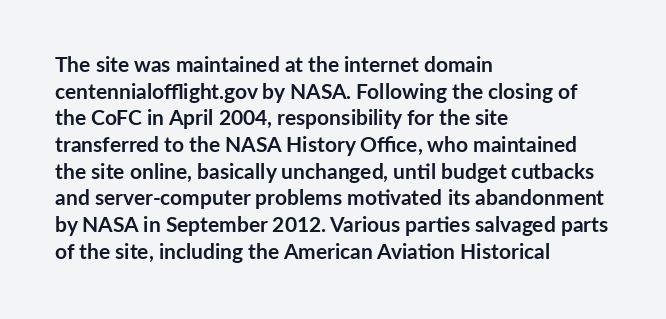
The image shows 21 px bold type, upright; set left-aligned, normal line spacing (1.27x), normal letter spacing, not underlined.
